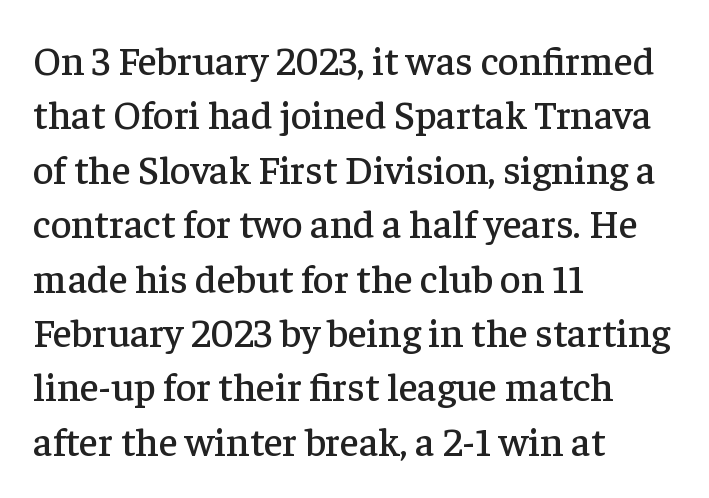
You could not count columns in this text — the font is proportionally spaced. Vertically, the passage feels balanced, rows spaced as you'd expect. Nope, not italic — everything's standing straight. Words appear dense and cohesive because spacing is normal. Small tapered or slab feet sit at the stroke ends, so this counts as serif.
